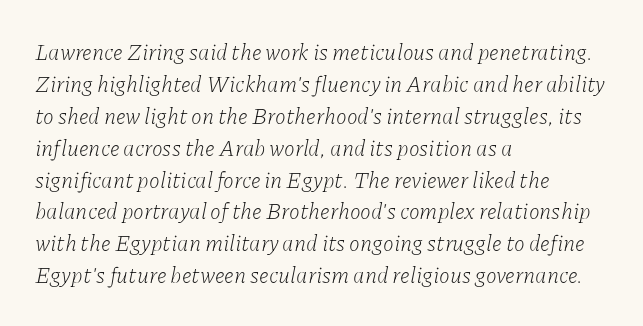
If you drew a ruler down the left edge, every line would touch it. Stems here are at most as thick as an everyday book face. In terms of leading, this rendering sits right in the middle. The passage shown leans; its letterforms are oblique.
